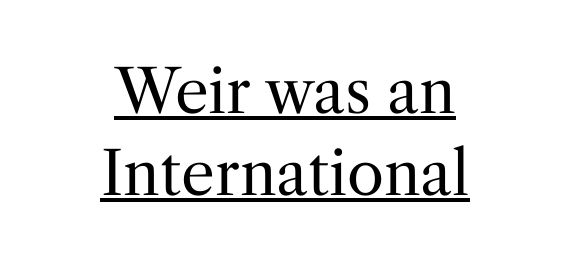
Q: Is the text bold? A: No.
Q: Is the text italic (slanted)? A: No, it is upright.
Q: Is the typeface a serif or a sans-serif typeface? A: Serif.
Q: Is the text underlined? A: Yes.
Q: How is the paragraph aligned? A: Centered.
Q: Is the spacing between letters normal or unusually wide? A: Normal.
Q: Is the spacing between lines tight, normal or loose? A: Normal.
Q: Width (condensed, normal, or wide)? A: Normal.
Q: Stroke contrast? A: Medium.
Q: x-height? A: Medium.
Q: Monospaced? A: No.
